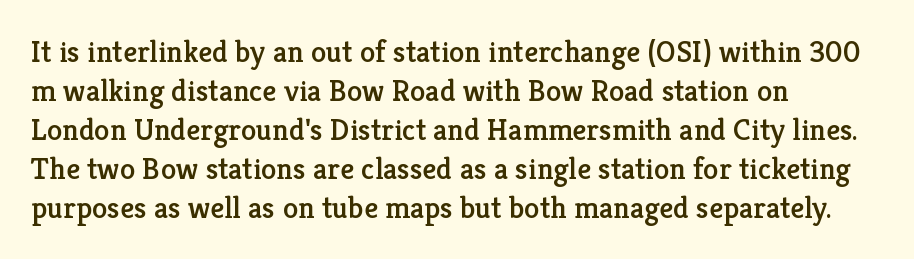
Nobody drew a line under any word here. No extra tracking has been applied to these lines. Ordinary non-slanted type is in use. If you measured baseline to baseline, you'd find a middling distance. The type family on display is of the serif kind. Think of a printed novel: that variable character pitch is what you see here.
